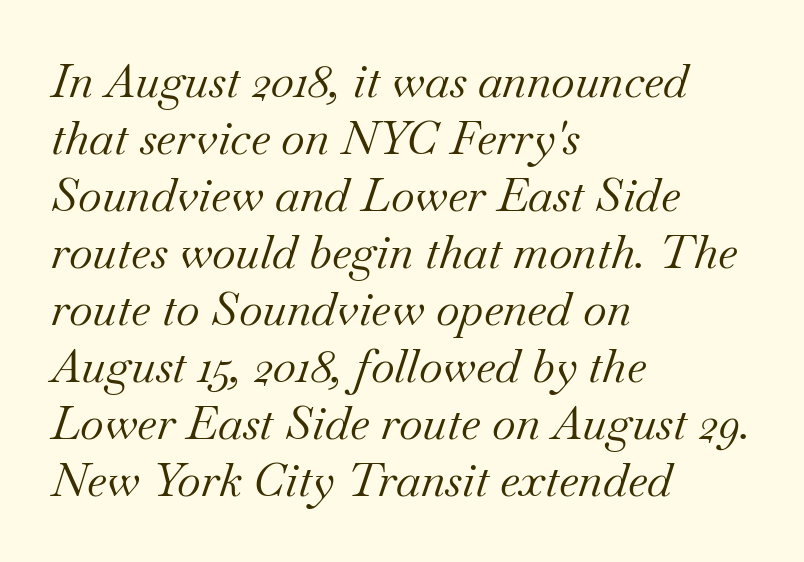
The image shows 46 px regular-weight serif type, italic (leaning right); set left-aligned, line spacing 1.24x, normal letter spacing, not underlined; medium stroke contrast and a small x-height.
